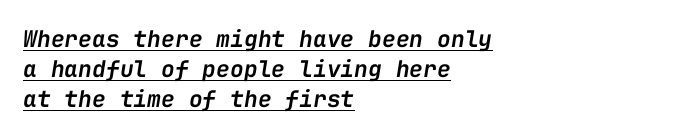
{"italic": "yes", "lean": "right", "slant_degrees": 9, "bold": "semi", "underline": "yes", "align": "left", "line_spacing": "normal", "line_spacing_ratio": 1.3, "letter_spacing": "normal", "letter_spacing_em": 0.0, "glyph_px": 23}
